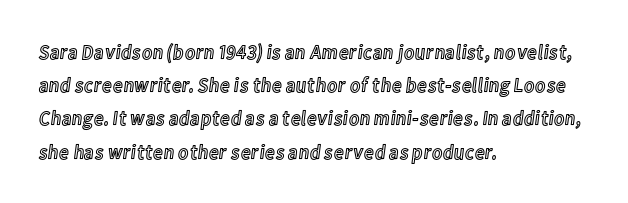
The image shows 21 px text type; set left-aligned, normal line spacing (1.58x), normal letter spacing, not underlined.
